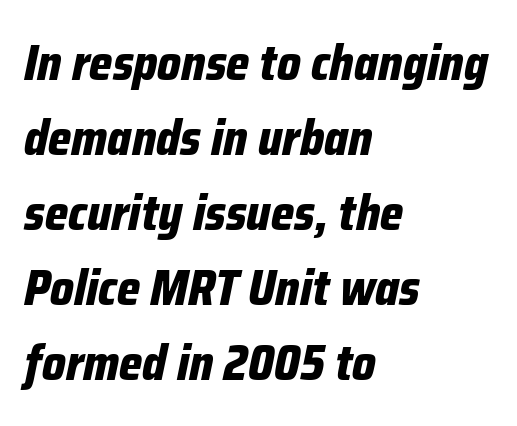
{"italic": "yes", "lean": "right", "slant_degrees": 12, "bold": "yes", "weight": "bold", "width": "condensed", "stroke_contrast": "low", "x_height": "medium", "monospaced": "no", "underline": "no", "align": "left", "line_spacing": "normal", "line_spacing_ratio": 1.53, "letter_spacing": "normal", "letter_spacing_em": 0.0, "glyph_px": 49}
